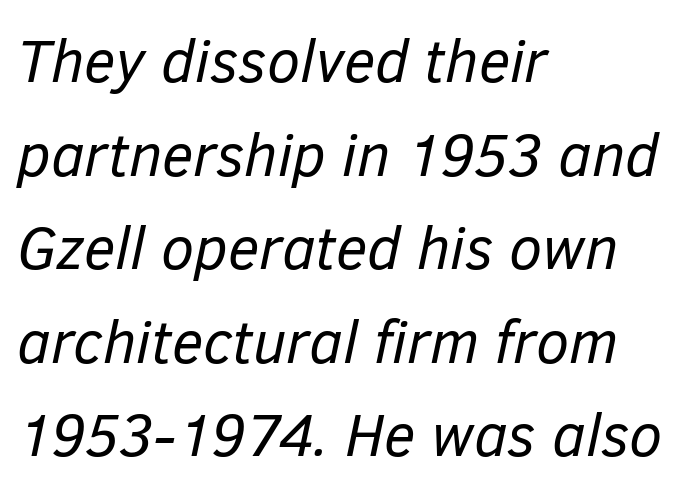
{"italic": "yes", "lean": "right", "slant_degrees": 12, "bold": "no", "weight": "regular", "width": "normal", "stroke_contrast": "low", "x_height": "medium", "monospaced": "no", "underline": "no", "align": "left", "line_spacing": "normal", "line_spacing_ratio": 1.56, "letter_spacing": "normal", "letter_spacing_em": 0.0, "glyph_px": 60}
